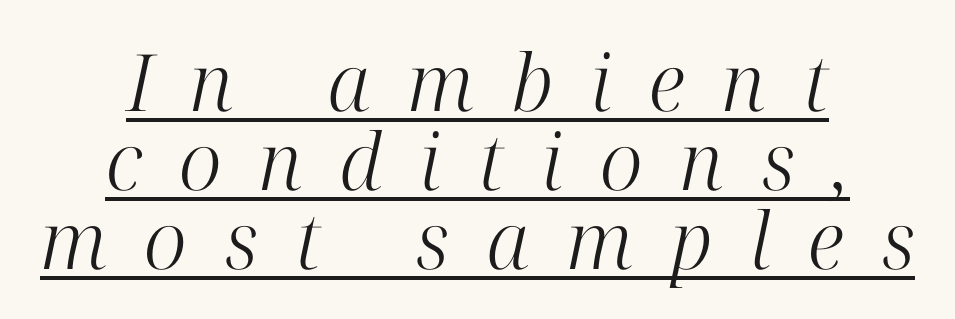
{"serif": "yes", "italic": "yes", "lean": "right", "slant_degrees": 12, "bold": "no", "weight": "light", "width": "normal", "stroke_contrast": "high", "x_height": "medium", "monospaced": "no", "underline": "yes", "align": "center", "line_spacing": "tight", "line_spacing_ratio": 1.0, "letter_spacing": "wide", "letter_spacing_em": 0.47, "glyph_px": 79}
